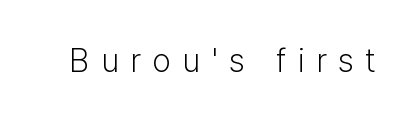
Q: Is the text bold? A: No.
Q: Is the text italic (slanted)? A: No, it is upright.
Q: Is the typeface a serif or a sans-serif typeface? A: Sans-serif.
Q: Is the text underlined? A: No.
Q: Is the spacing between letters normal or unusually wide? A: Unusually wide.
Q: Width (condensed, normal, or wide)? A: Normal.
Q: Stroke contrast? A: Low.
Q: x-height? A: Medium.
Q: Monospaced? A: No.
